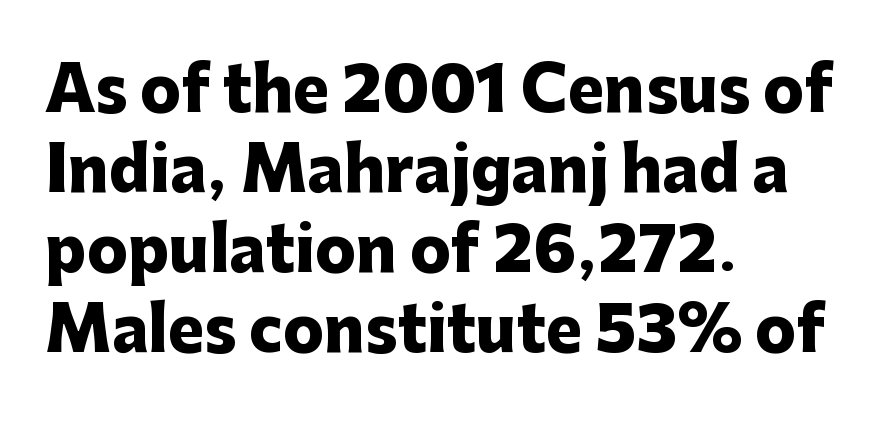
The vertical gap from one line to the next is medium. The characters look thick and weighty, a clear bold. The gaps between neighbouring characters are ordinary and unremarkable. Vertical strokes here are truly vertical. Spacing verdict: proportional, widths tailored to each character. The glyphs are unaccompanied by any horizontal stroke below them.
